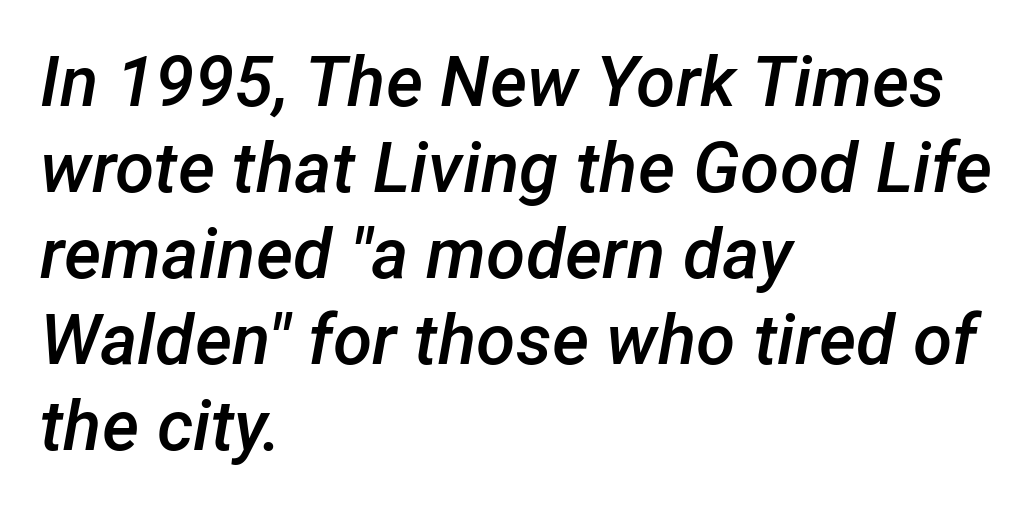
{"italic": "yes", "lean": "right", "slant_degrees": 12, "bold": "semi", "weight": "semibold", "width": "normal", "stroke_contrast": "low", "x_height": "medium", "monospaced": "no", "underline": "no", "align": "left", "line_spacing_ratio": 1.21, "letter_spacing": "normal", "letter_spacing_em": 0.0, "glyph_px": 71}
